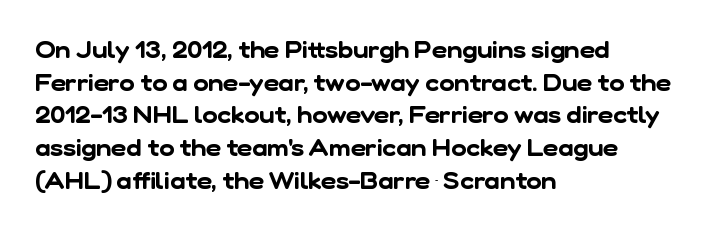
The image shows 23 px text type; set left-aligned, normal line spacing (1.42x), normal letter spacing, not underlined.
